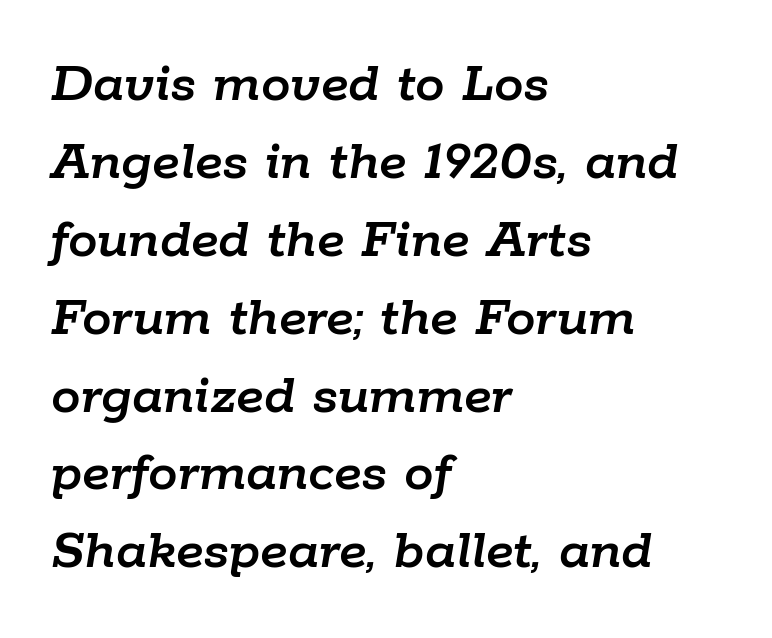
Q: Is the text italic (slanted)? A: Yes, it leans right by about 9 degrees.
Q: Is the text underlined? A: No.
Q: How is the paragraph aligned? A: Left-aligned.
Q: Is the spacing between letters normal or unusually wide? A: Normal.
Q: Is the spacing between lines tight, normal or loose? A: Normal.
Q: Width (condensed, normal, or wide)? A: Normal.
Q: Stroke contrast? A: Low.
Q: x-height? A: Medium.
Q: Monospaced? A: No.
